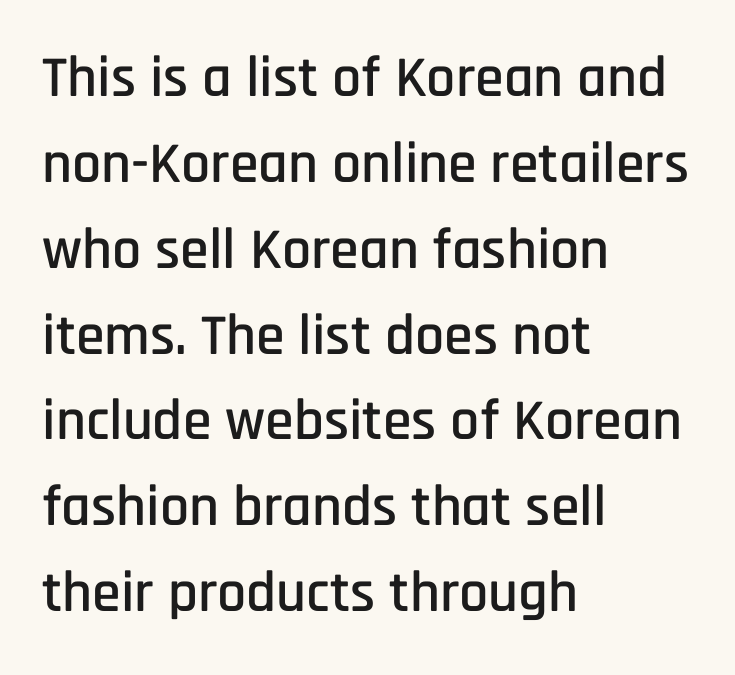
Q: Is the text italic (slanted)? A: No, it is upright.
Q: Is the typeface a serif or a sans-serif typeface? A: Sans-serif.
Q: Is the text underlined? A: No.
Q: How is the paragraph aligned? A: Left-aligned.
Q: Is the spacing between letters normal or unusually wide? A: Normal.
Q: Is the spacing between lines tight, normal or loose? A: Normal.
Q: Width (condensed, normal, or wide)? A: Condensed.
Q: Stroke contrast? A: Low.
Q: x-height? A: Large.
Q: Monospaced? A: No.
